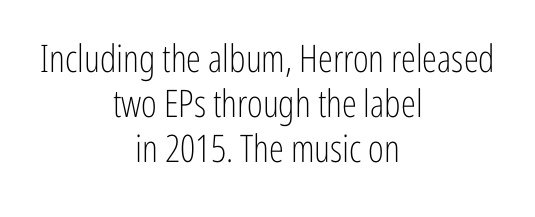
Q: Is the text bold? A: No.
Q: Is the text italic (slanted)? A: No, it is upright.
Q: Is the typeface a serif or a sans-serif typeface? A: Sans-serif.
Q: Is the text underlined? A: No.
Q: How is the paragraph aligned? A: Centered.
Q: Is the spacing between letters normal or unusually wide? A: Normal.
Q: Width (condensed, normal, or wide)? A: Condensed.
Q: Stroke contrast? A: Low.
Q: x-height? A: Medium.
Q: Monospaced? A: No.
